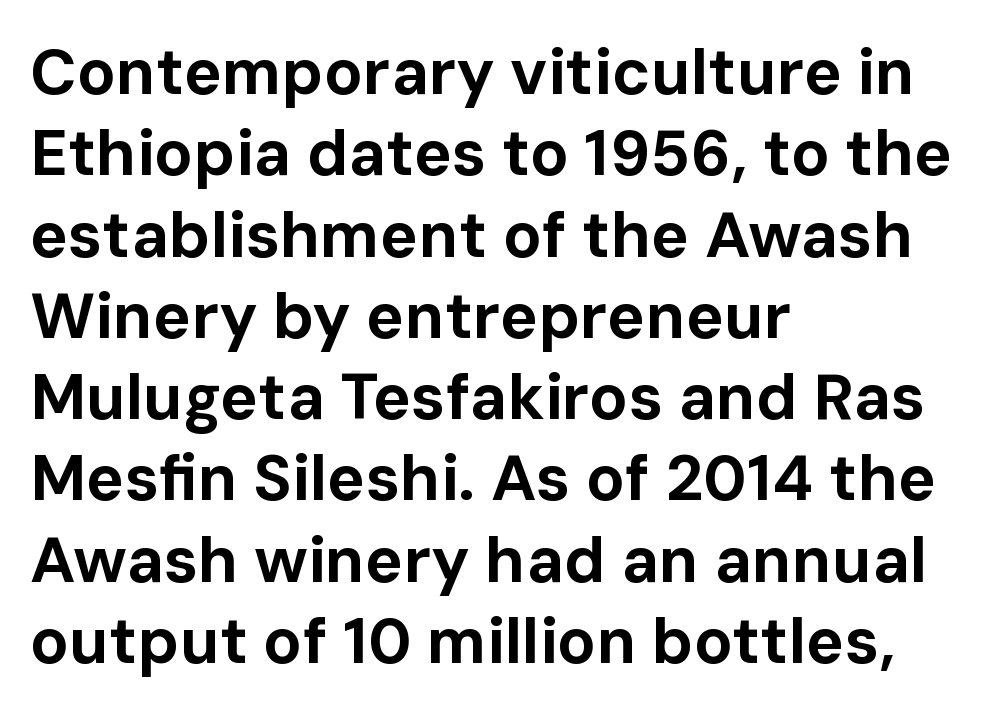
The image shows 64 px bold sans-serif type, upright; set left-aligned, normal line spacing (1.27x), normal letter spacing, not underlined; low stroke contrast and a medium x-height.
